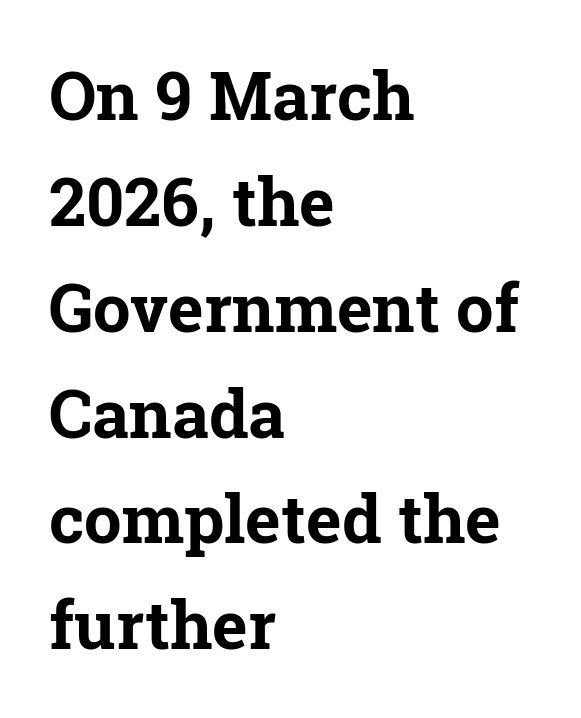
The image shows 67 px bold serif type, upright; set left-aligned, normal line spacing (1.58x), normal letter spacing, not underlined; low stroke contrast and a medium x-height.
